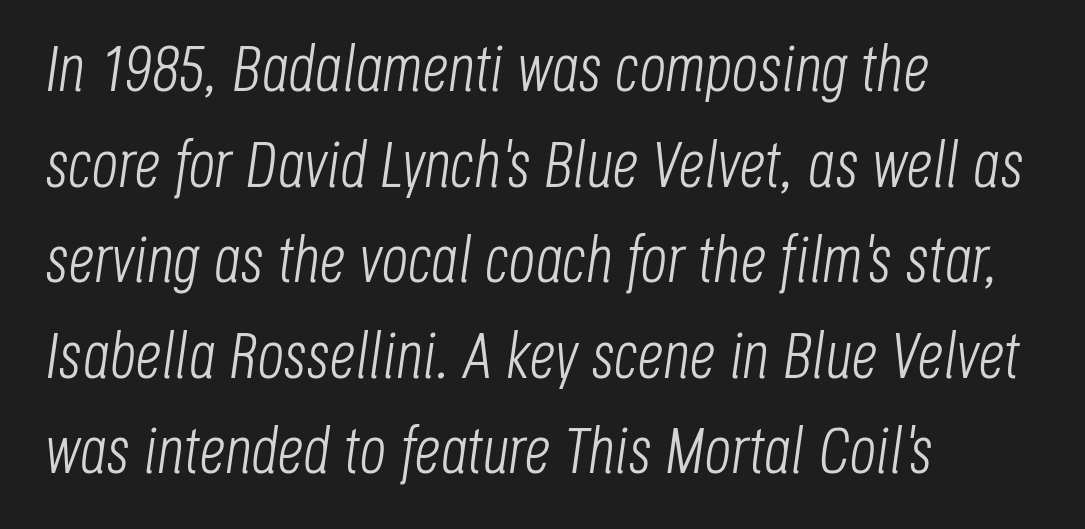
The image shows 65 px light, condensed type, italic (leaning right); set left-aligned, normal line spacing (1.47x), normal letter spacing, not underlined; low stroke contrast and a large x-height.
